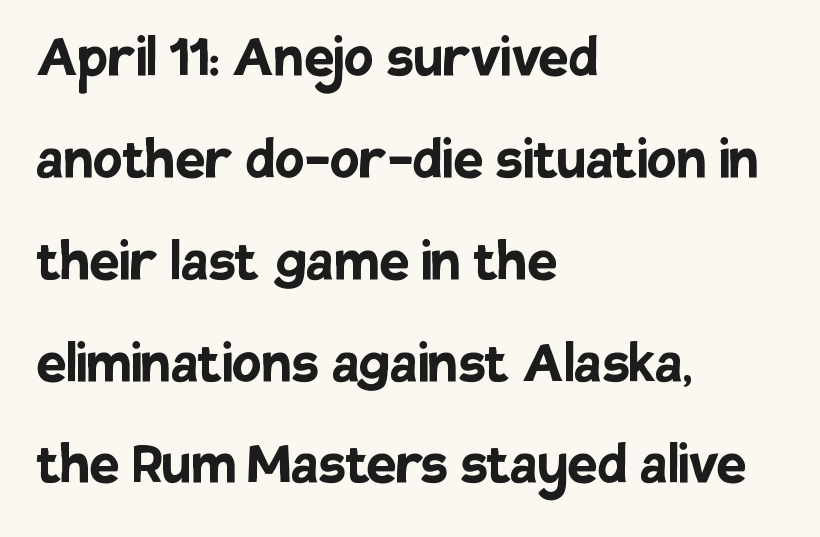
The image shows 67 px semibold sans-serif type, upright; set left-aligned, normal line spacing (1.52x), normal letter spacing, not underlined; low stroke contrast and a large x-height.
